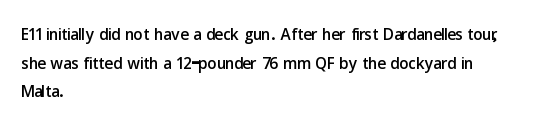
The image shows 23 px text type, upright; set left-aligned, normal line spacing (1.25x), normal letter spacing, not underlined.
